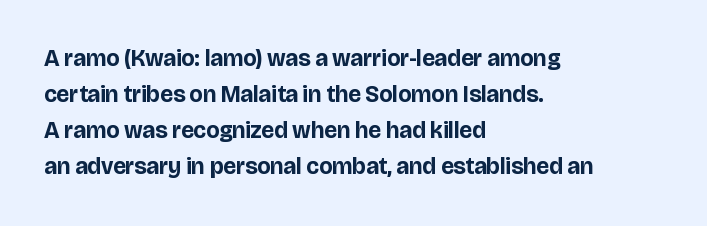
The image shows 23 px bold type, upright; set left-aligned, normal line spacing (1.57x), normal letter spacing, not underlined.
